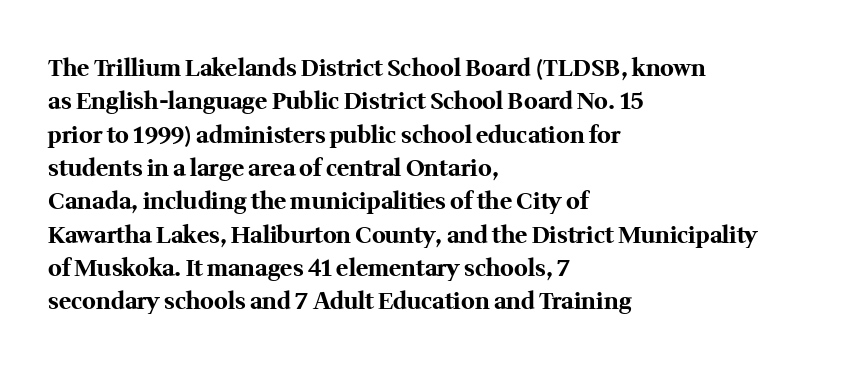
Q: Is the text bold? A: Yes.
Q: Is the text italic (slanted)? A: No, it is upright.
Q: Is the text underlined? A: No.
Q: How is the paragraph aligned? A: Left-aligned.
Q: Is the spacing between letters normal or unusually wide? A: Normal.
Q: Is the spacing between lines tight, normal or loose? A: Normal.
